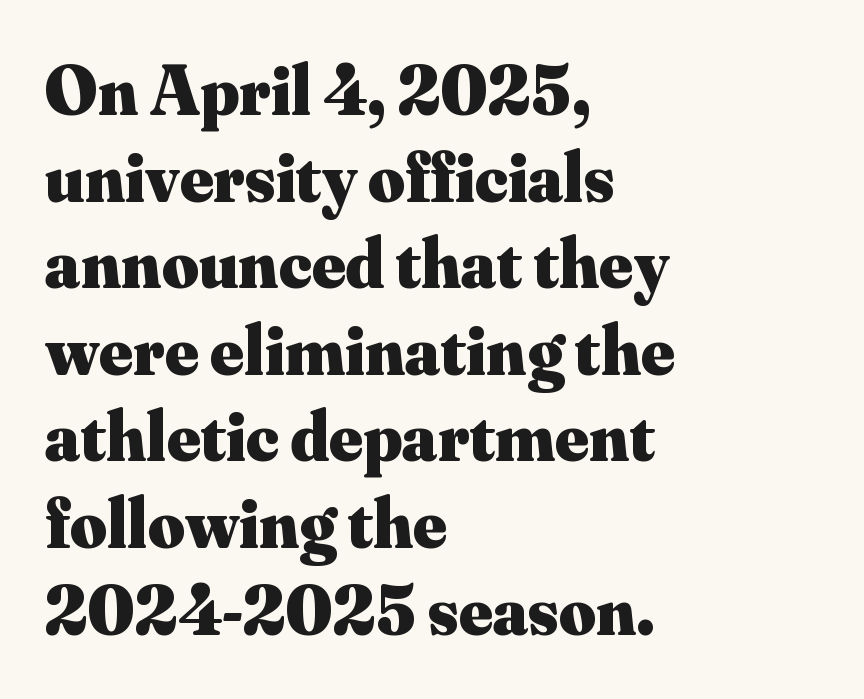
Tracking here is standard; glyphs follow each other at the usual distance. The font is running at its bold setting. Letterform terminals end in serifs throughout the passage. The paragraph has a hard left edge and a soft right edge. Nope, not italic — everything's standing straight. Varying glyph widths throughout — classic text-font behaviour.
